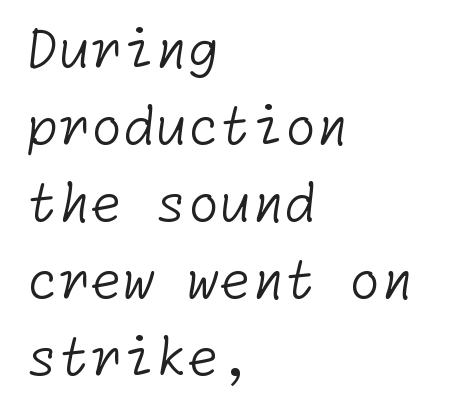
{"serif": "no", "bold": "no", "weight": "light", "width": "normal", "stroke_contrast": "low", "x_height": "medium", "underline": "no", "align": "left", "line_spacing": "normal", "line_spacing_ratio": 1.48, "letter_spacing": "normal", "letter_spacing_em": 0.0, "glyph_px": 52}
